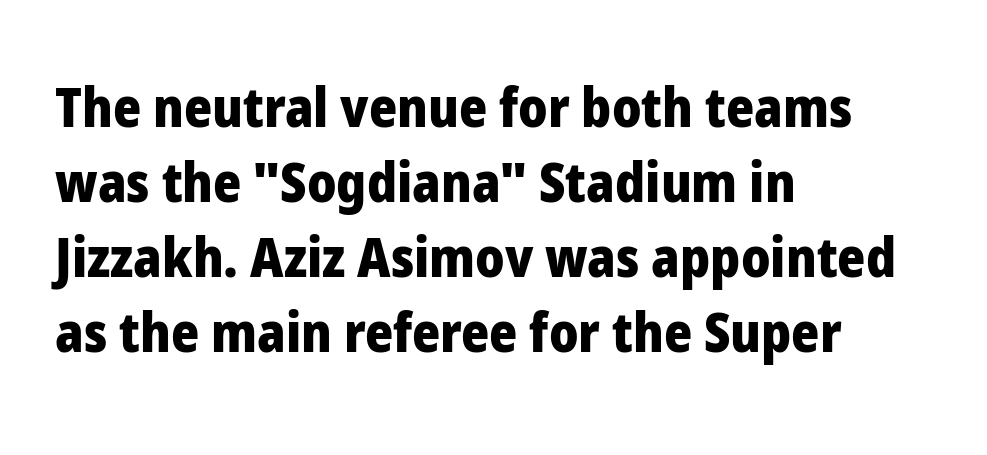
{"serif": "no", "italic": "no", "bold": "yes", "weight": "heavy", "width": "normal", "stroke_contrast": "low", "x_height": "medium", "monospaced": "no", "underline": "no", "align": "left", "line_spacing": "normal", "line_spacing_ratio": 1.39, "letter_spacing": "normal", "letter_spacing_em": 0.0, "glyph_px": 54}
